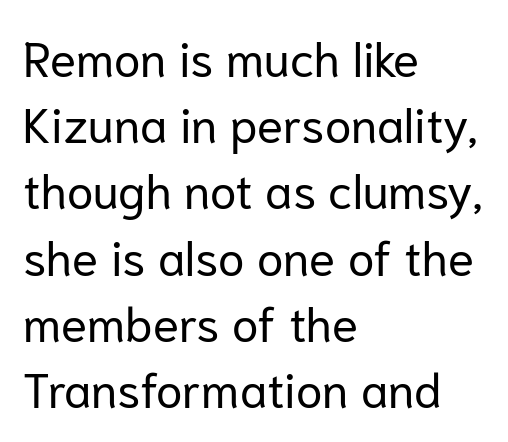
This is roman type, the default non-slanted kind. The letterforms sit shoulder to shoulder at normal distance. Layout note: lines flush left. Decoration check: the copy has no underline. Heaviness? Minimal to ordinary, like unemphasized prose. Each letter's strokes conclude bluntly, with no projecting serifs.
